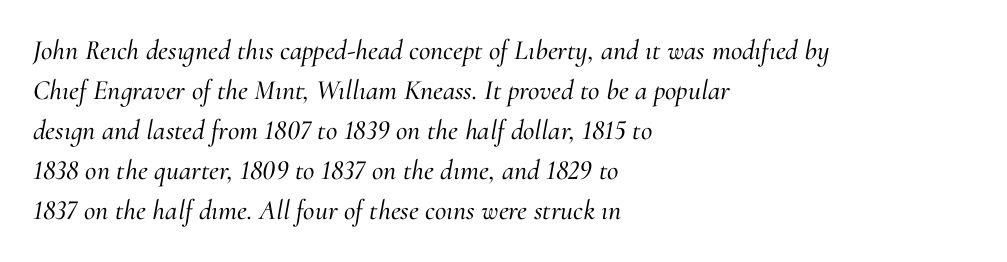
The image shows 28 px serif type, italic (leaning right); set left-aligned, normal line spacing (1.43x), normal letter spacing, not underlined; medium stroke contrast and a small x-height.
